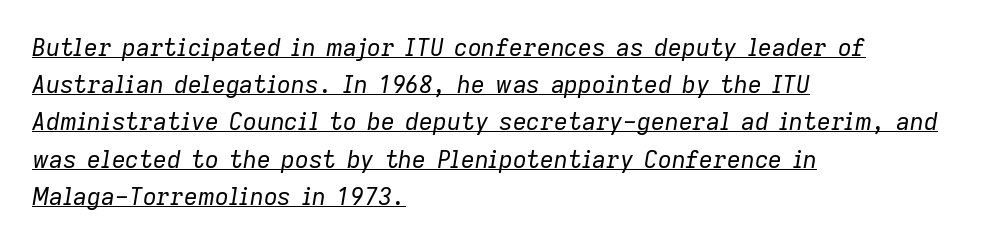
The image shows 24 px text type, italic (leaning right); set left-aligned, normal line spacing (1.55x), normal letter spacing, underlined.
